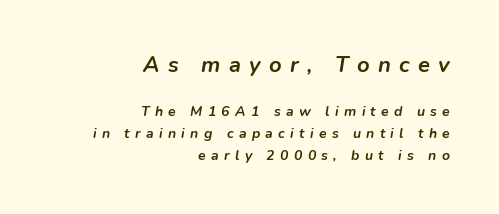
The image shows 22 px bold type, italic (leaning right); set right-aligned, normal line spacing (1.56x), unusually wide letter spacing (+0.38 em), not underlined; the first (top) block is 1.57x larger.
